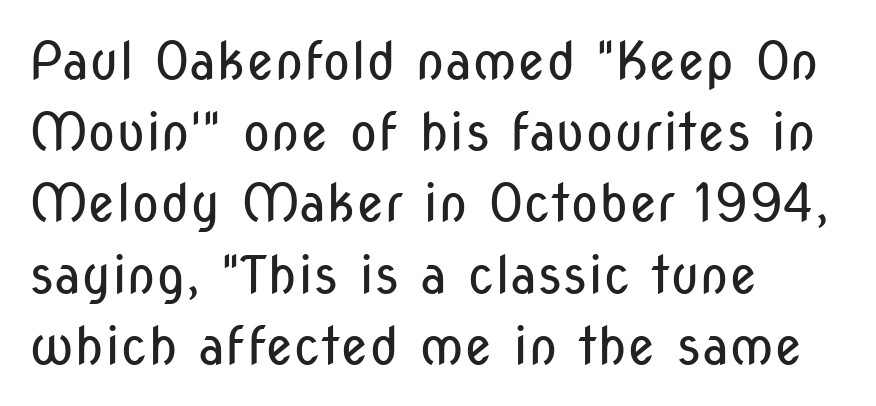
Q: Is the text bold? A: No.
Q: Is the text italic (slanted)? A: No, it is upright.
Q: Is the typeface a serif or a sans-serif typeface? A: Sans-serif.
Q: Is the text underlined? A: No.
Q: How is the paragraph aligned? A: Left-aligned.
Q: Is the spacing between letters normal or unusually wide? A: Normal.
Q: Is the spacing between lines tight, normal or loose? A: Normal.
Q: Width (condensed, normal, or wide)? A: Condensed.
Q: Stroke contrast? A: Low.
Q: x-height? A: Medium.
Q: Monospaced? A: No.
